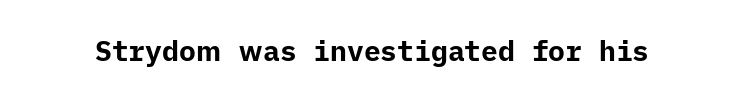
{"serif": "no", "italic": "no", "bold": "yes", "weight": "bold", "width": "normal", "stroke_contrast": "low", "x_height": "medium", "underline": "no", "letter_spacing": "normal", "letter_spacing_em": 0.0, "glyph_px": 28}
